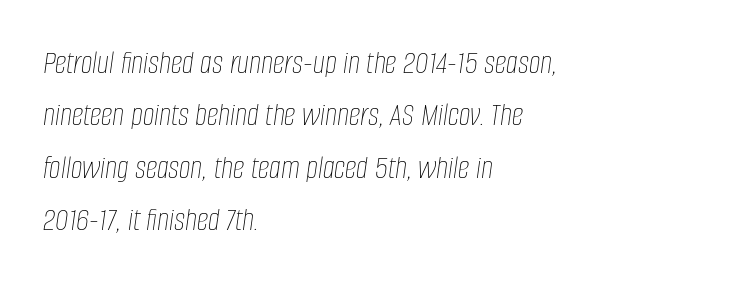
Q: Is the text bold? A: No.
Q: Is the text italic (slanted)? A: Yes, it leans right by about 8 degrees.
Q: Is the text underlined? A: No.
Q: How is the paragraph aligned? A: Left-aligned.
Q: Is the spacing between letters normal or unusually wide? A: Normal.
Q: Is the spacing between lines tight, normal or loose? A: Normal.
Q: Width (condensed, normal, or wide)? A: Condensed.
Q: Stroke contrast? A: Low.
Q: x-height? A: Large.
Q: Monospaced? A: No.
